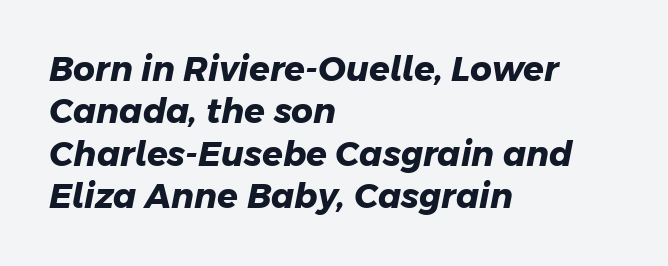
The face used here is proportionally spaced, like ordinary book or web type. The rendering shows plain stroke endings on the letterforms — a sans-serif design. How would I describe the line gaps? Plain and ordinary. Descender tails drop into unmarked territory. The glyphs have the mass of a bold cut. You could call the tracking neutral — neither tight nor loose.
